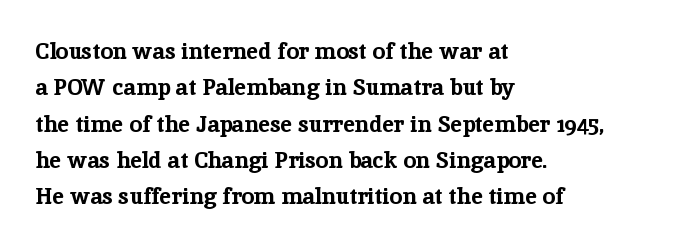
Q: Is the text bold? A: Yes.
Q: Is the text italic (slanted)? A: No, it is upright.
Q: Is the text underlined? A: No.
Q: How is the paragraph aligned? A: Left-aligned.
Q: Is the spacing between letters normal or unusually wide? A: Normal.
Q: Is the spacing between lines tight, normal or loose? A: Normal.
